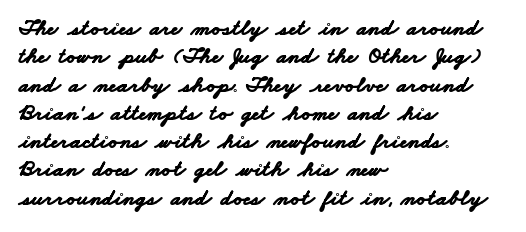
{"bold": "yes", "underline": "no", "align": "left", "line_spacing_ratio": 1.23, "letter_spacing": "normal", "letter_spacing_em": 0.0, "glyph_px": 23}
